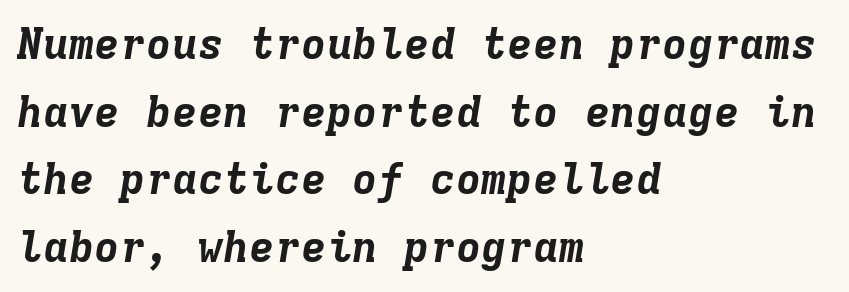
Between one letter and the next there's only the usual sliver of space. Vertical spacing — default. A student would call this left alignment; a typographer would say flush left, rag right. The specimen reads as italic at a glance. Just letters on the line, the space beneath them empty. Is this a fixed-width face? Yes — each glyph sits in an identical cell.
